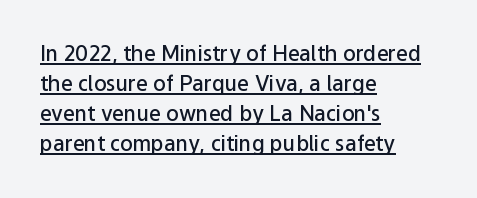
The image shows 21 px text type, upright; set left-aligned, normal line spacing (1.43x), normal letter spacing, underlined.
